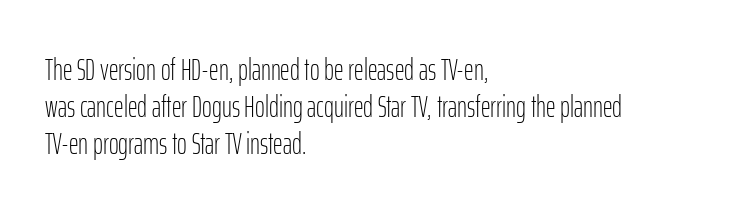
The image shows 30 px light, condensed sans-serif type, upright; set left-aligned, line spacing 1.23x, normal letter spacing, not underlined; low stroke contrast and a medium x-height.
